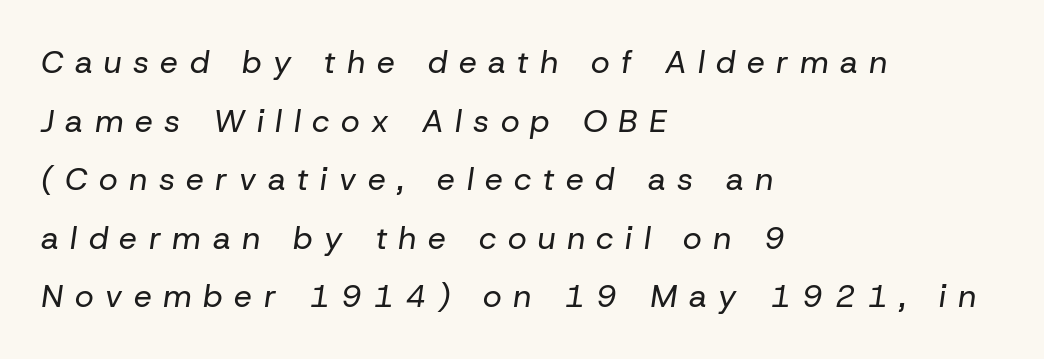
Lines of text with bare space underneath. Characters are canted at an angle relative to the baseline's perpendicular. Here the glyphs are tracked loosely, breaking word shapes into spaced letters. Proportional: the letters do not fall into vertical columns. Notice how the passage keeps a crisp vertical edge on the left only.
